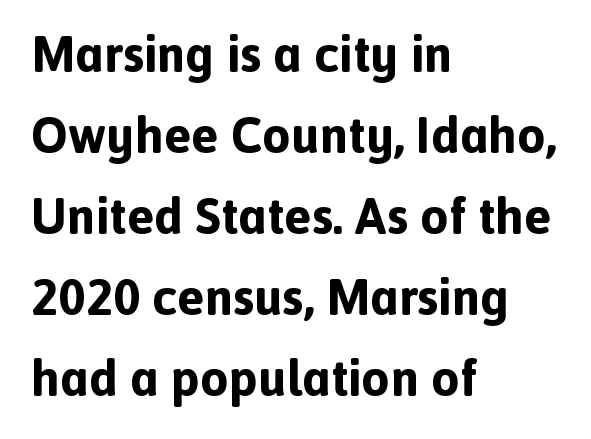
Each glyph is drawn with heavy, bold strokes. Grotesque or geometric, the face here clearly has no serifs. Unmarked baselines from the first word to the last. Tracking here is standard; glyphs follow each other at the usual distance. Notice how the stems are strictly vertical — no italics here. Each line starts at the same left margin while the right side varies.
